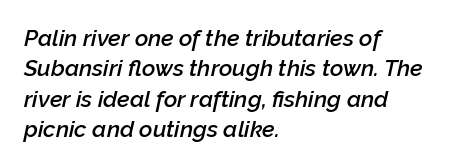
Each line starts at the same left margin while the right side varies. You could call the tracking neutral — neither tight nor loose. These lines sit exactly where default settings would place them. The words here are not underlined.
